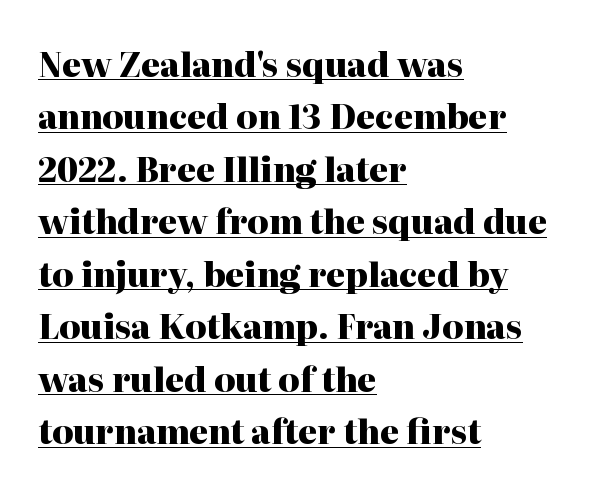
{"serif": "yes", "italic": "no", "bold": "yes", "weight": "heavy", "width": "normal", "stroke_contrast": "high", "x_height": "medium", "monospaced": "no", "underline": "yes", "align": "left", "line_spacing": "normal", "line_spacing_ratio": 1.59, "letter_spacing": "normal", "letter_spacing_em": 0.0, "glyph_px": 33}
